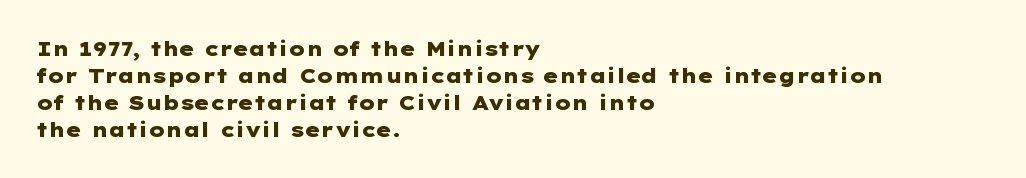
The image shows 20 px bold type, upright; set left-aligned, normal line spacing (1.35x), normal letter spacing, not underlined.
